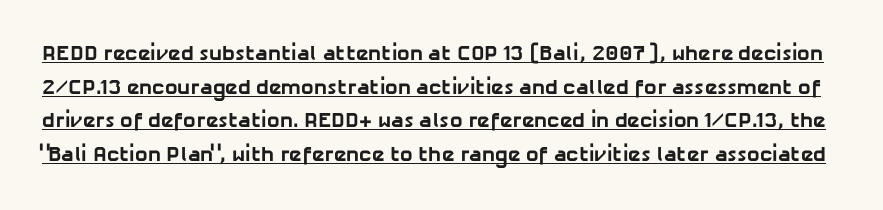
Q: Is the text bold? A: Yes.
Q: Is the text underlined? A: Yes.
Q: Is the spacing between letters normal or unusually wide? A: Normal.
Q: Is the spacing between lines tight, normal or loose? A: Normal.
